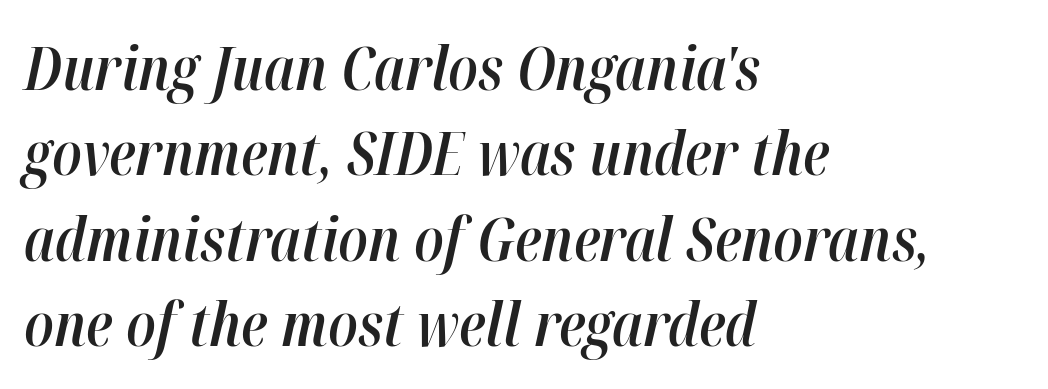
{"italic": "yes", "lean": "right", "slant_degrees": 12, "bold": "semi", "weight": "semibold", "width": "condensed", "stroke_contrast": "high", "x_height": "medium", "monospaced": "no", "underline": "no", "align": "left", "line_spacing": "normal", "line_spacing_ratio": 1.4, "letter_spacing": "normal", "letter_spacing_em": 0.0, "glyph_px": 61}
